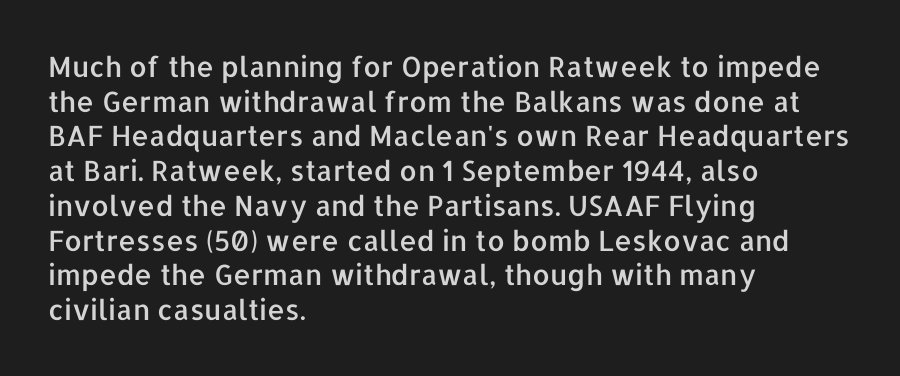
Q: Is the text italic (slanted)? A: No, it is upright.
Q: Is the typeface a serif or a sans-serif typeface? A: Sans-serif.
Q: Is the text underlined? A: No.
Q: How is the paragraph aligned? A: Left-aligned.
Q: Is the spacing between letters normal or unusually wide? A: Normal.
Q: Width (condensed, normal, or wide)? A: Normal.
Q: Stroke contrast? A: Low.
Q: x-height? A: Medium.
Q: Monospaced? A: No.
